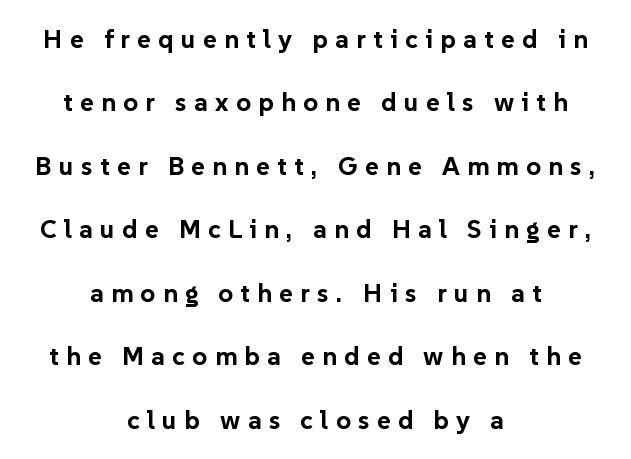
If you folded the block vertically in half, each line would mirror itself in length. It's the straight-up-and-down kind of type. Does the weight exceed regular? Yes, all the way to bold. Is there much room between lines? Yes — plenty of vertical air separates them.
